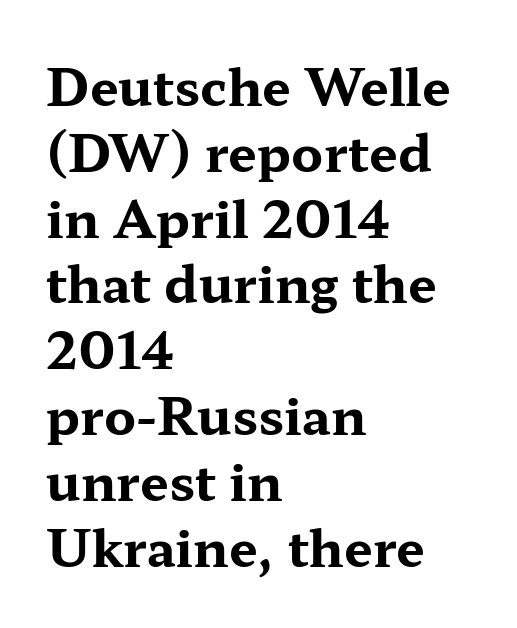
The image shows 51 px bold, wide serif type, upright; set left-aligned, normal line spacing (1.29x), normal letter spacing, not underlined; medium stroke contrast and a medium x-height.
